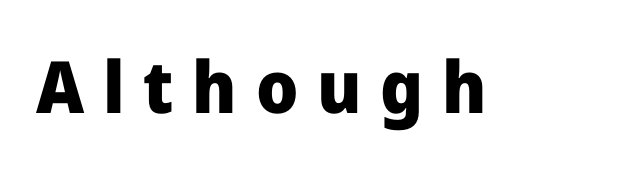
{"serif": "no", "italic": "no", "bold": "yes", "weight": "heavy", "width": "normal", "stroke_contrast": "low", "x_height": "medium", "monospaced": "no", "underline": "no", "letter_spacing": "wide", "letter_spacing_em": 0.26, "glyph_px": 72}
